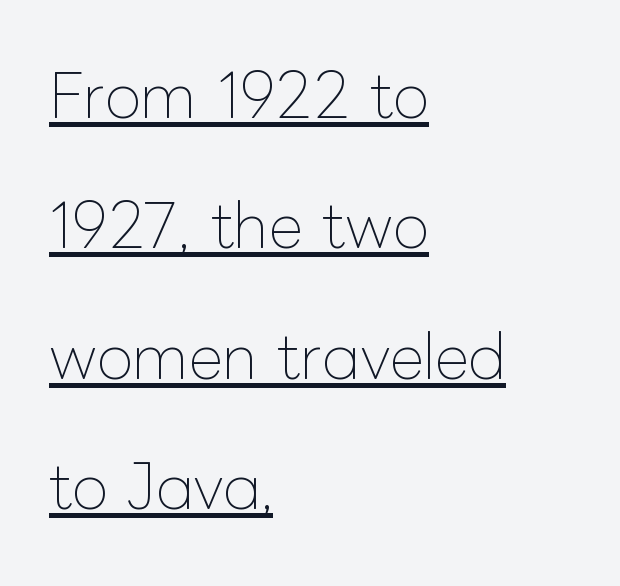
Q: Is the text bold? A: No.
Q: Is the text italic (slanted)? A: No, it is upright.
Q: Is the text underlined? A: Yes.
Q: How is the paragraph aligned? A: Left-aligned.
Q: Is the spacing between letters normal or unusually wide? A: Normal.
Q: Is the spacing between lines tight, normal or loose? A: Loose.
Q: Width (condensed, normal, or wide)? A: Normal.
Q: Stroke contrast? A: Low.
Q: x-height? A: Medium.
Q: Monospaced? A: No.
